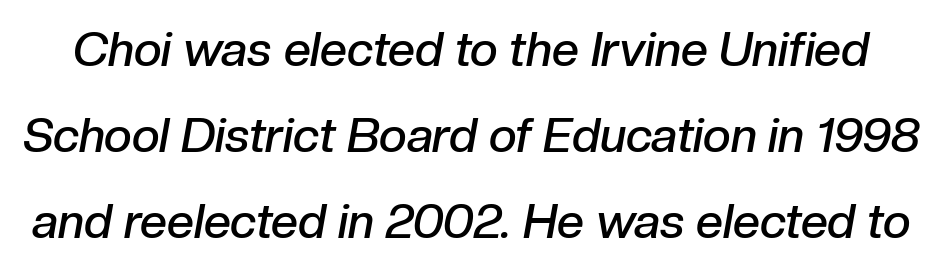
The image shows 48 px semibold type, italic (leaning right); set line spacing 1.79x, normal letter spacing, not underlined; low stroke contrast and a medium x-height.
